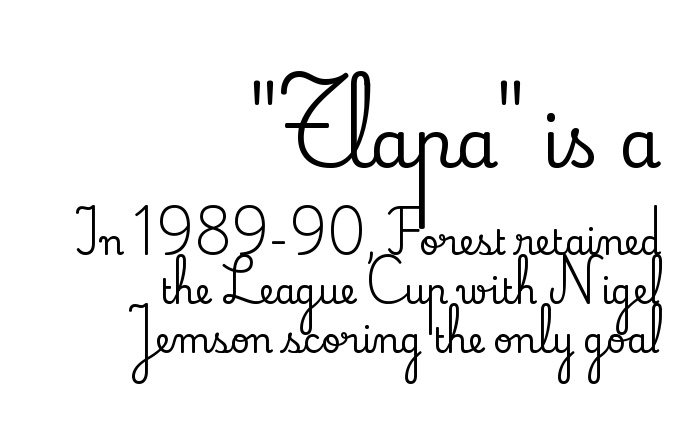
The image shows 67 px serif type, upright; set right-aligned, normal line spacing (1.44x), normal letter spacing, not underlined; the first (top) block is 1.97x larger; low stroke contrast and a small x-height.
